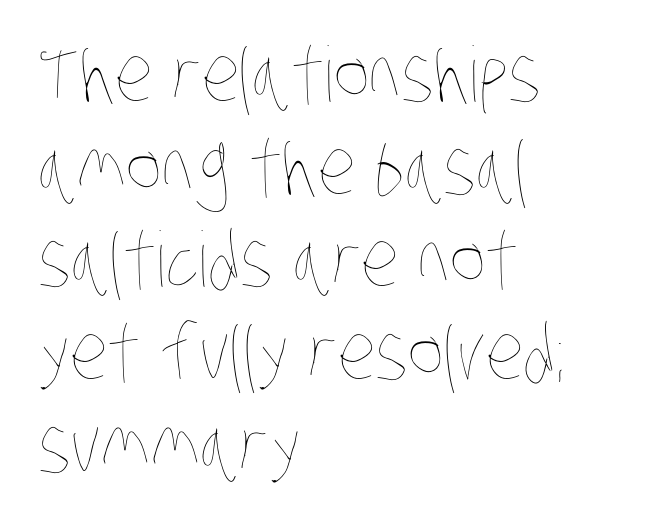
{"bold": "no", "weight": "thin", "width": "condensed", "stroke_contrast": "low", "x_height": "large", "monospaced": "no", "underline": "no", "align": "left", "line_spacing_ratio": 1.22, "letter_spacing": "normal", "letter_spacing_em": 0.0, "glyph_px": 76}
